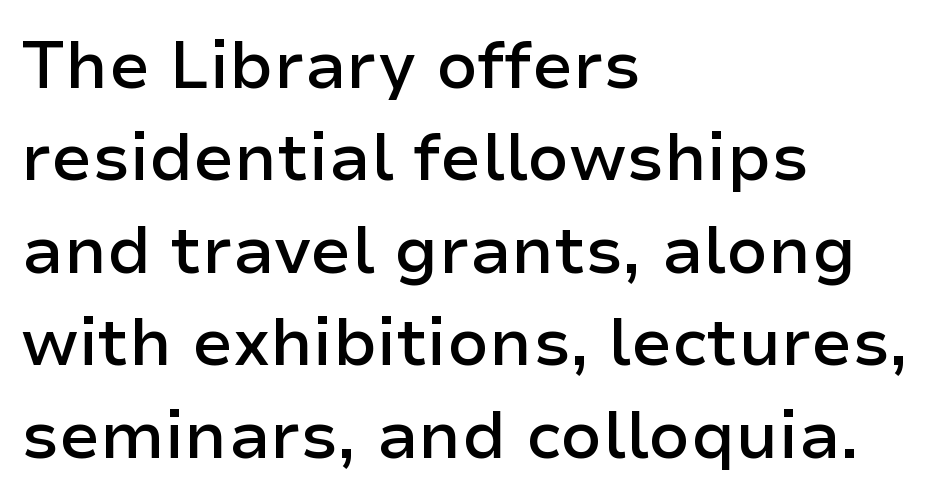
The image shows 66 px semibold sans-serif type, upright; set left-aligned, normal line spacing (1.4x), normal letter spacing, not underlined; low stroke contrast and a medium x-height.
